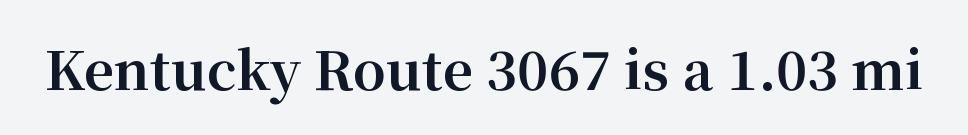
Quick note: underline off. Weight check: bold — yes, fully. The font's upright variant was chosen for this text. This rendering leaves character spacing at its baseline value.
